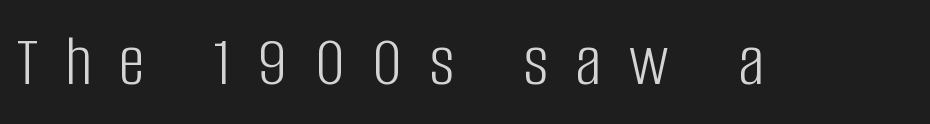
Q: Is the text bold? A: No.
Q: Is the text italic (slanted)? A: No, it is upright.
Q: Is the typeface a serif or a sans-serif typeface? A: Sans-serif.
Q: Is the text underlined? A: No.
Q: Is the spacing between letters normal or unusually wide? A: Unusually wide.
Q: Width (condensed, normal, or wide)? A: Condensed.
Q: Stroke contrast? A: Low.
Q: x-height? A: Large.
Q: Monospaced? A: No.
